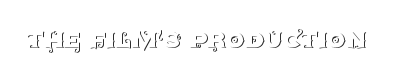
Varying glyph widths throughout — classic text-font behaviour. A typesetter would mark this as roman, not italic. The glyphs are unaccompanied by any horizontal stroke below them. Unbolded letterforms with no extra heft.
